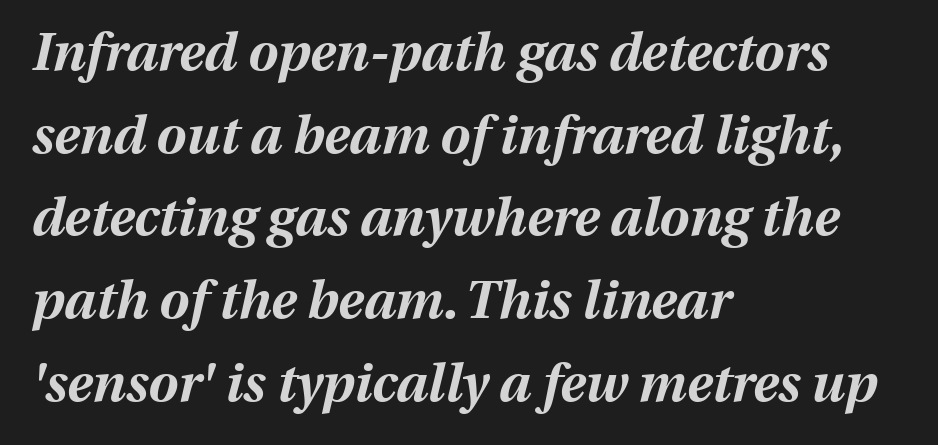
Q: Is the text bold? A: Yes.
Q: Is the text italic (slanted)? A: Yes, it leans right by about 13 degrees.
Q: Is the text underlined? A: No.
Q: How is the paragraph aligned? A: Left-aligned.
Q: Is the spacing between letters normal or unusually wide? A: Normal.
Q: Is the spacing between lines tight, normal or loose? A: Normal.
Q: Width (condensed, normal, or wide)? A: Normal.
Q: Stroke contrast? A: Medium.
Q: x-height? A: Medium.
Q: Monospaced? A: No.
